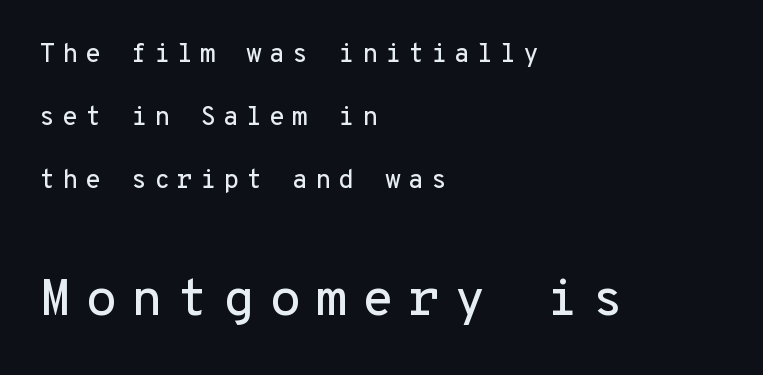
The passage shown has open, widely tracked lettering throughout. Size contrast runs from small at the top to large at the bottom. You could count columns in this text — the font is strictly monospaced. This sample trades compactness for vertical openness between lines. Rendered with straight, roman letterforms. The face used here is a sans, in the tradition of grotesques and geometrics.
